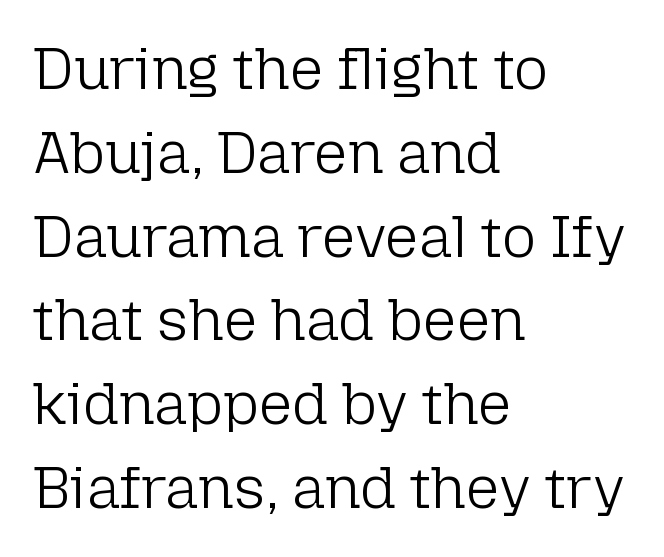
The image shows 59 px light sans-serif type, upright; set left-aligned, normal line spacing (1.42x), normal letter spacing, not underlined; low stroke contrast and a medium x-height.
